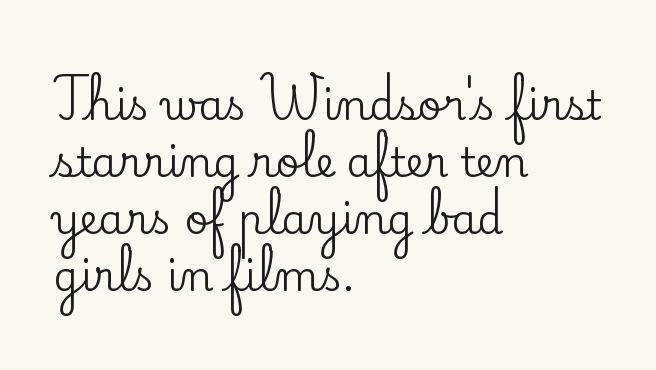
{"serif": "yes", "italic": "no", "width": "normal", "stroke_contrast": "low", "x_height": "small", "monospaced": "no", "underline": "no", "align": "left", "line_spacing": "normal", "line_spacing_ratio": 1.39, "letter_spacing": "normal", "letter_spacing_em": 0.0, "glyph_px": 41}
